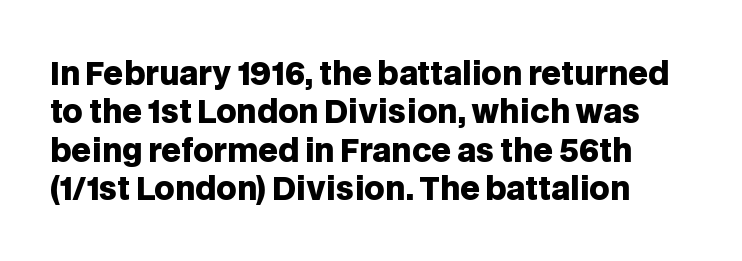
{"serif": "no", "italic": "no", "bold": "yes", "weight": "heavy", "width": "normal", "stroke_contrast": "low", "x_height": "large", "monospaced": "no", "underline": "no", "line_spacing_ratio": 1.24, "letter_spacing": "normal", "letter_spacing_em": 0.0, "glyph_px": 31}
